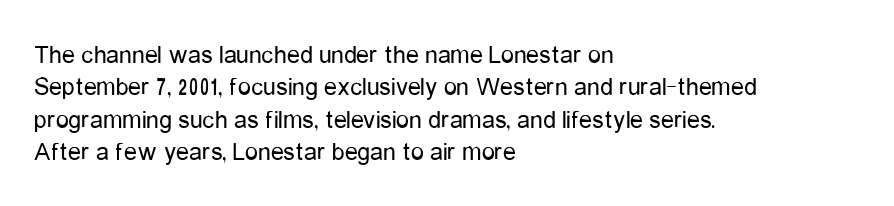
The image shows 26 px text type, upright; set left-aligned, normal line spacing (1.25x), normal letter spacing, not underlined.
